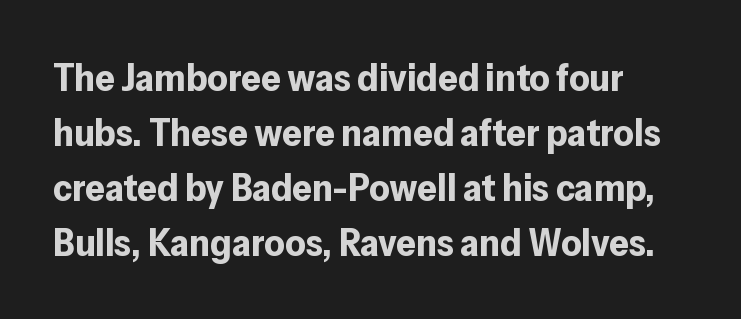
{"serif": "no", "italic": "no", "bold": "yes", "weight": "bold", "width": "normal", "stroke_contrast": "low", "x_height": "medium", "monospaced": "no", "underline": "no", "align": "left", "line_spacing": "normal", "line_spacing_ratio": 1.41, "letter_spacing": "normal", "letter_spacing_em": 0.0, "glyph_px": 39}
